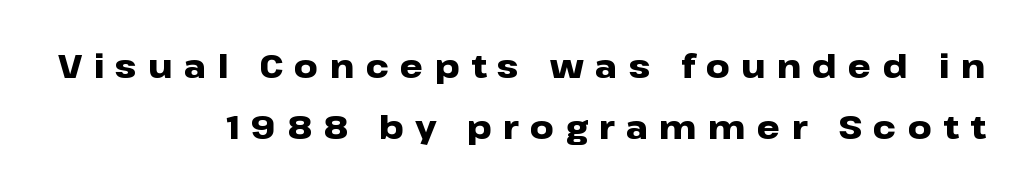
The image shows 33 px heavy, wide sans-serif type, upright; set right-aligned, line spacing 1.84x, unusually wide letter spacing (+0.34 em), not underlined; low stroke contrast and a medium x-height.
